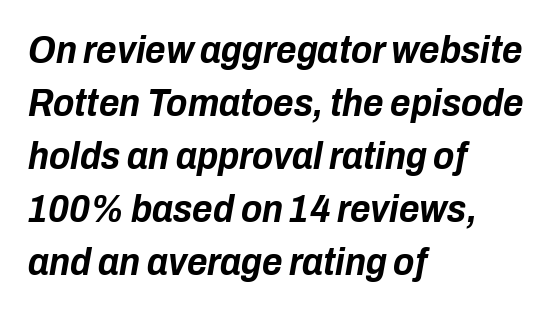
{"italic": "yes", "lean": "right", "slant_degrees": 10, "bold": "yes", "weight": "bold", "width": "condensed", "stroke_contrast": "low", "x_height": "medium", "monospaced": "no", "underline": "no", "align": "left", "line_spacing": "normal", "line_spacing_ratio": 1.36, "letter_spacing": "normal", "letter_spacing_em": 0.0, "glyph_px": 39}
